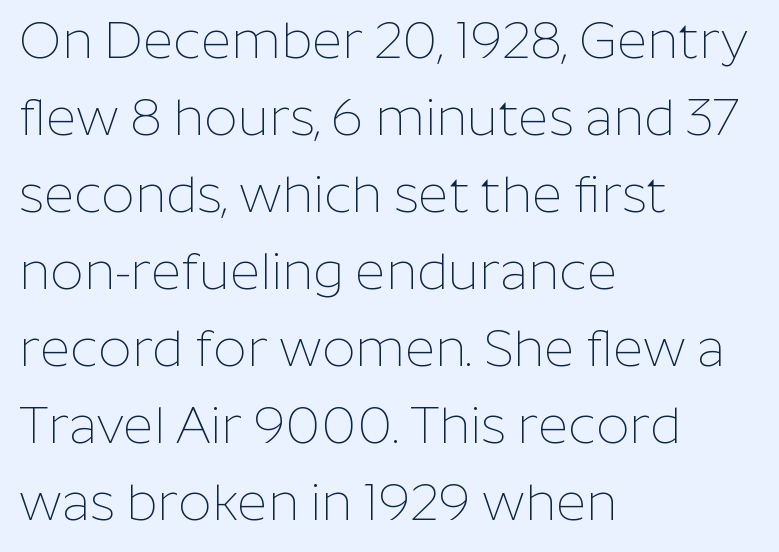
The image shows 52 px thin sans-serif type, upright; set left-aligned, normal line spacing (1.48x), normal letter spacing, not underlined; low stroke contrast and a medium x-height.
